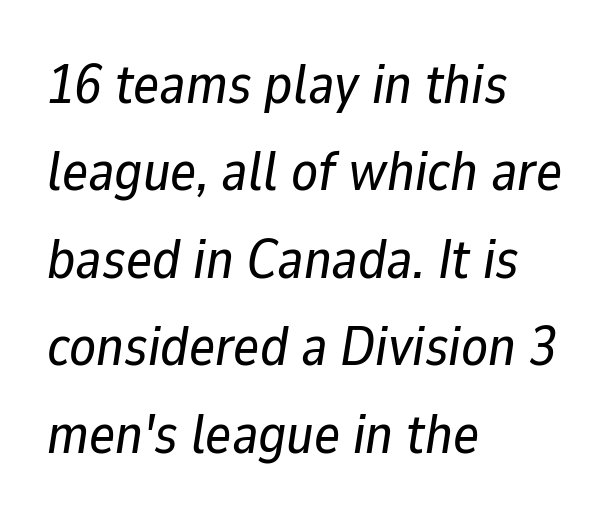
The image shows 55 px text type, italic (leaning right); set left-aligned, normal line spacing (1.59x), normal letter spacing, not underlined; low stroke contrast and a medium x-height.
